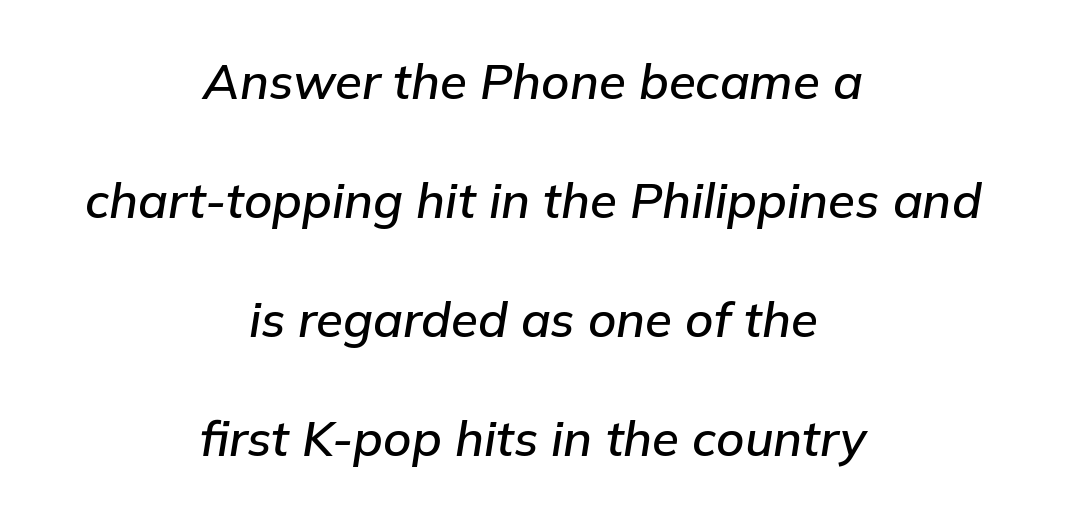
{"italic": "yes", "lean": "right", "slant_degrees": 9, "width": "normal", "stroke_contrast": "low", "x_height": "medium", "monospaced": "no", "underline": "no", "align": "center", "line_spacing": "loose", "line_spacing_ratio": 2.43, "letter_spacing": "normal", "letter_spacing_em": 0.0, "glyph_px": 49}
